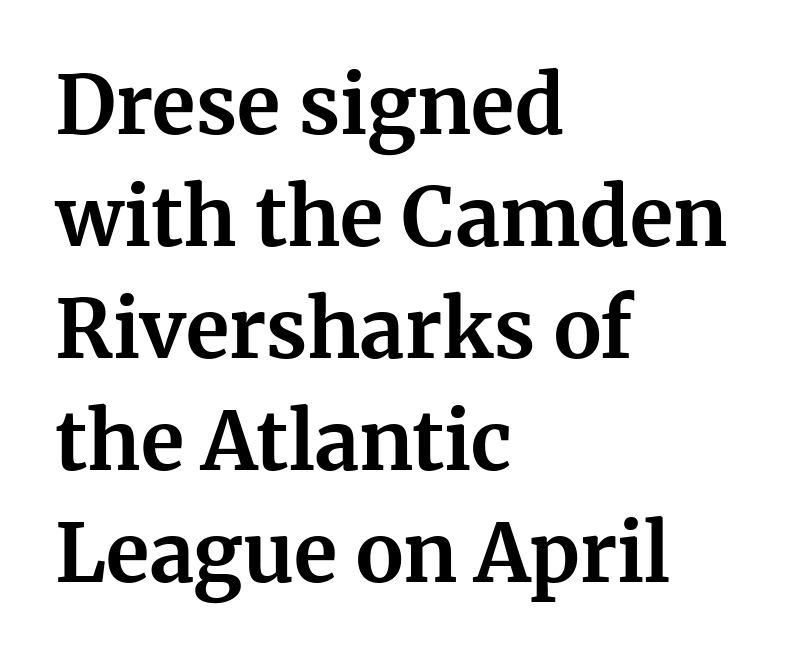
The image shows 80 px bold serif type, upright; set left-aligned, normal line spacing (1.4x), normal letter spacing, not underlined; medium stroke contrast and a medium x-height.
